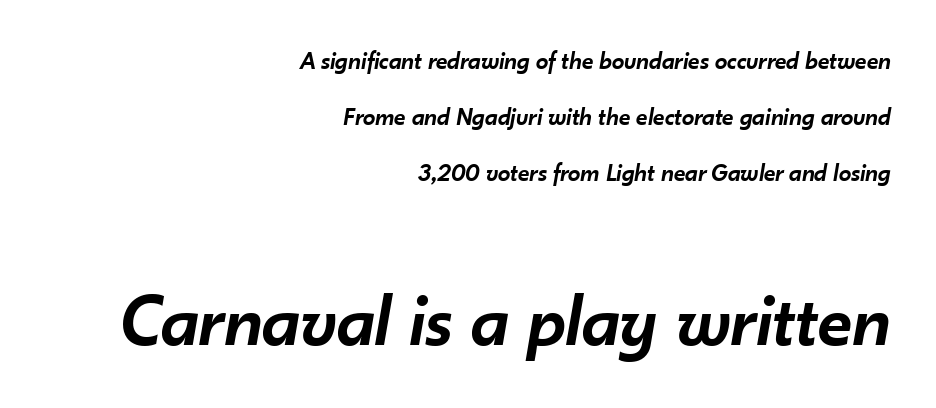
Think of a printed novel: that variable character pitch is what you see here. The letters in the lower block stand taller than those in the block above. In terms of weight, the rendering is demibold, just under bold. Reading down the block, your eye finds every line finishing at a fixed right position.
